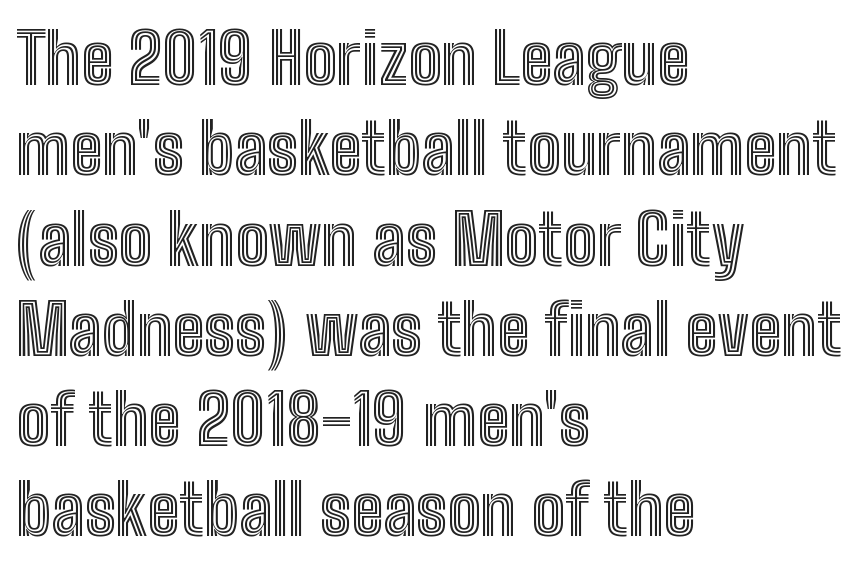
The image shows 70 px condensed type, upright; set left-aligned, normal line spacing (1.29x), normal letter spacing, not underlined; a medium x-height.
